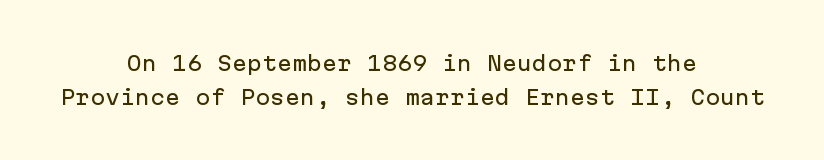
Short and long lines alike share a common midpoint. Characters follow at the spacing the type designer built in. Successive baselines arrive at the customary interval. The font's upright variant was chosen for this text. The space directly below the letters is spotless.
